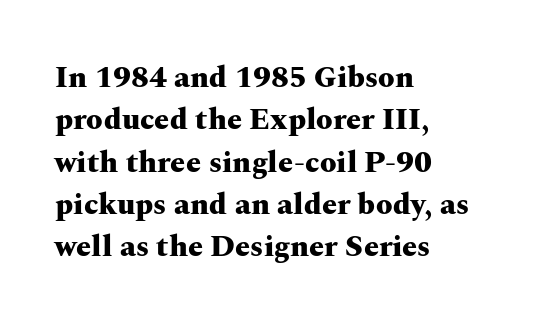
The image shows 30 px heavy, wide serif type, upright; set left-aligned, normal line spacing (1.41x), normal letter spacing, not underlined; medium stroke contrast and a medium x-height.
